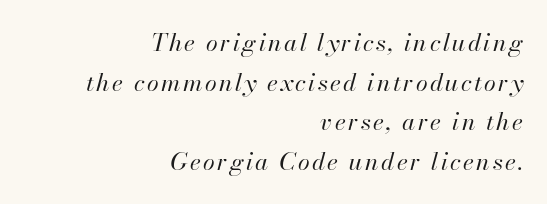
The image shows 24 px text type, italic (leaning right); set right-aligned, normal line spacing (1.65x), not underlined.
